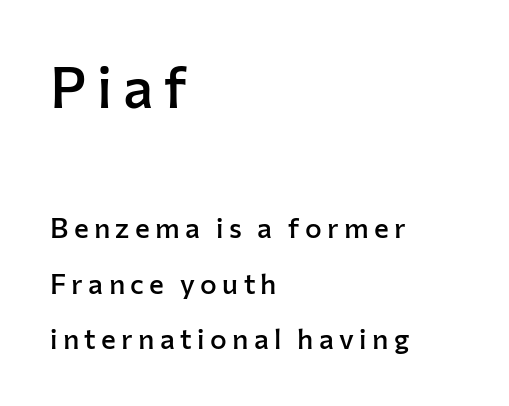
{"serif": "no", "italic": "no", "bold": "semi", "weight": "semibold", "width": "normal", "stroke_contrast": "low", "x_height": "medium", "monospaced": "no", "underline": "no", "align": "left", "line_spacing": "loose", "line_spacing_ratio": 1.99, "larger_block": "first", "size_ratio": 2.04, "glyph_px": 57}
